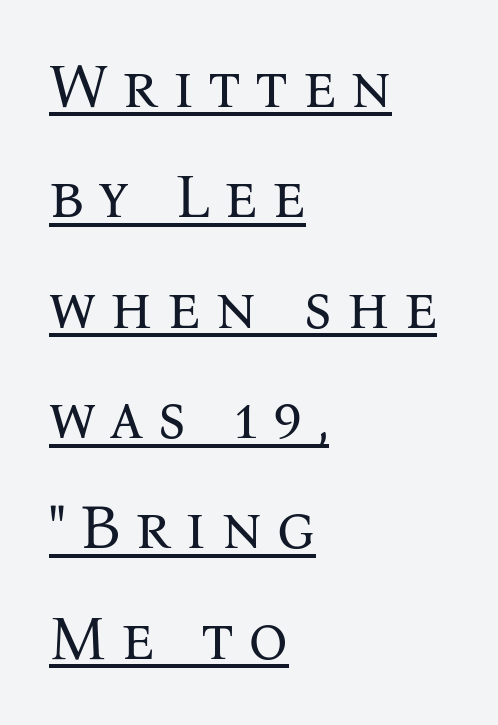
Q: Is the text bold? A: No.
Q: Is the text italic (slanted)? A: No, it is upright.
Q: Is the typeface a serif or a sans-serif typeface? A: Serif.
Q: Is the text underlined? A: Yes.
Q: How is the paragraph aligned? A: Left-aligned.
Q: Is the spacing between letters normal or unusually wide? A: Unusually wide.
Q: Width (condensed, normal, or wide)? A: Normal.
Q: Stroke contrast? A: Medium.
Q: x-height? A: Medium.
Q: Monospaced? A: No.
